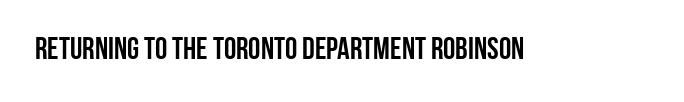
Q: Is the text italic (slanted)? A: No, it is upright.
Q: Is the typeface a serif or a sans-serif typeface? A: Sans-serif.
Q: Is the text underlined? A: No.
Q: Is the spacing between letters normal or unusually wide? A: Normal.
Q: Width (condensed, normal, or wide)? A: Condensed.
Q: Stroke contrast? A: Low.
Q: x-height? A: Large.
Q: Monospaced? A: No.
